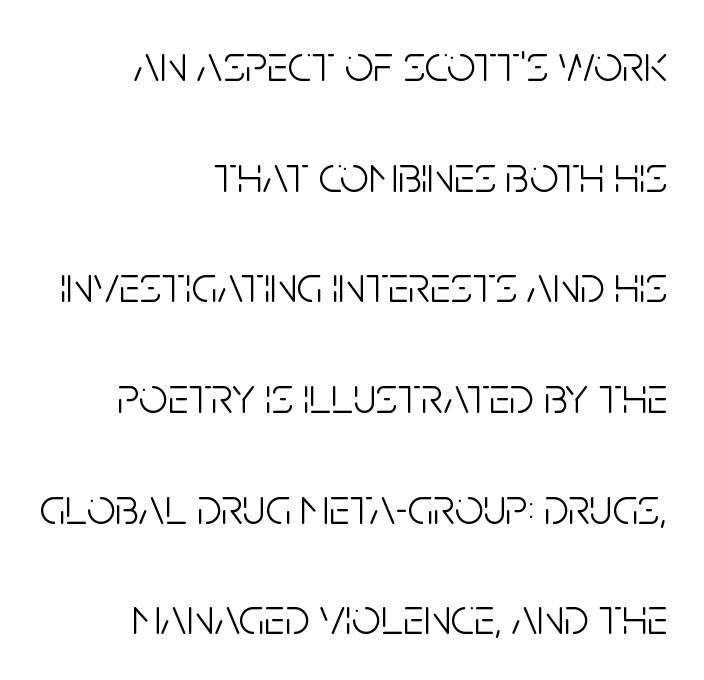
The image shows 51 px light, condensed sans-serif type, upright; set right-aligned, loose line spacing (2.17x), normal letter spacing, not underlined; low stroke contrast and a large x-height.
